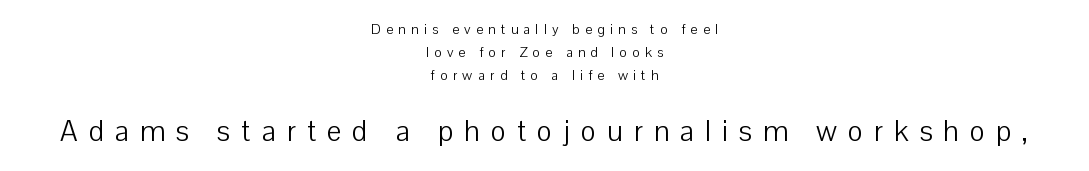
Posture: upright roman. These glyphs show unthickened strokes, regular width or finer. Spacing between characters has been opened up far beyond the box default. These lines are rendered in a variable-pitch font.
